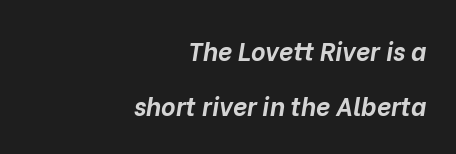
Q: Is the text bold? A: Yes.
Q: Is the text italic (slanted)? A: Yes, it leans right by about 10 degrees.
Q: Is the text underlined? A: No.
Q: How is the paragraph aligned? A: Right-aligned.
Q: Is the spacing between letters normal or unusually wide? A: Normal.
Q: Is the spacing between lines tight, normal or loose? A: Loose.
